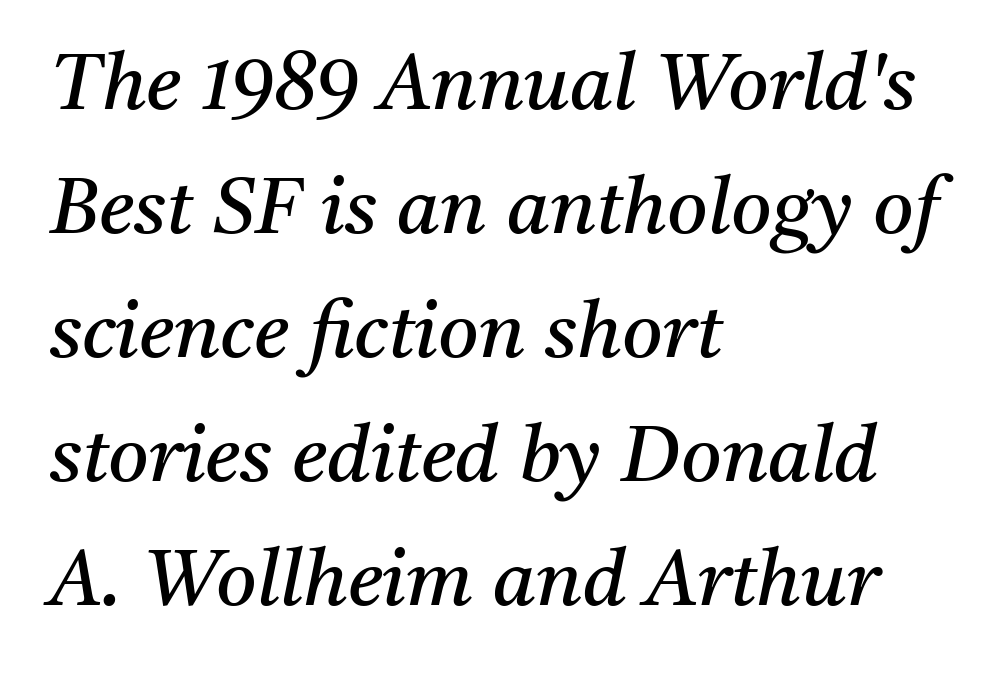
Q: Is the text bold? A: No.
Q: Is the text italic (slanted)? A: Yes, it leans right by about 11 degrees.
Q: Is the typeface a serif or a sans-serif typeface? A: Serif.
Q: Is the text underlined? A: No.
Q: How is the paragraph aligned? A: Left-aligned.
Q: Is the spacing between letters normal or unusually wide? A: Normal.
Q: Is the spacing between lines tight, normal or loose? A: Normal.
Q: Width (condensed, normal, or wide)? A: Normal.
Q: Stroke contrast? A: Medium.
Q: x-height? A: Medium.
Q: Monospaced? A: No.
